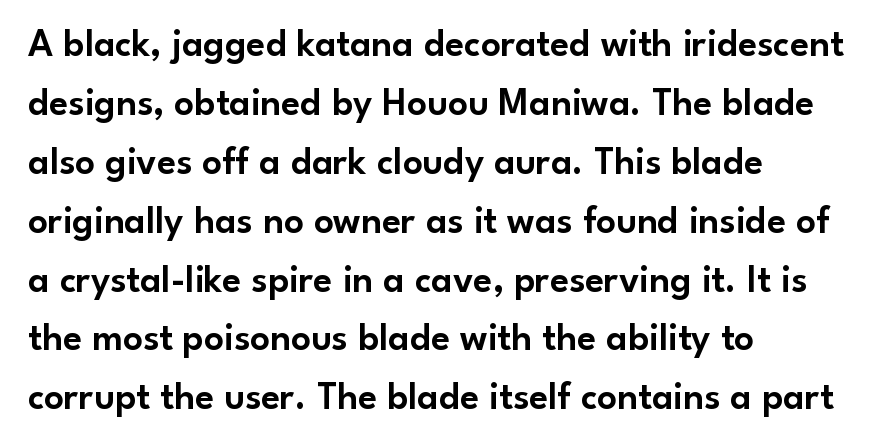
The image shows 39 px sans-serif type, upright; set left-aligned, normal line spacing (1.51x), normal letter spacing, not underlined; low stroke contrast and a small x-height.
